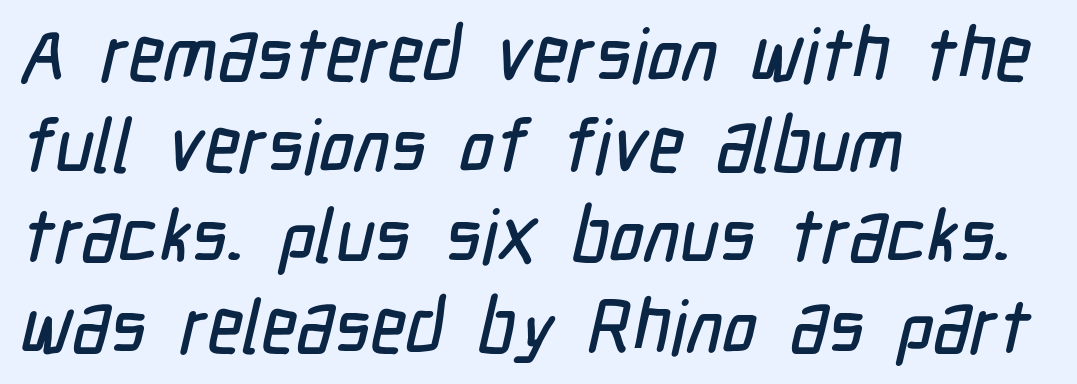
{"serif": "no", "width": "condensed", "stroke_contrast": "low", "x_height": "medium", "monospaced": "no", "underline": "no", "align": "left", "line_spacing_ratio": 1.21, "letter_spacing": "normal", "letter_spacing_em": 0.0, "glyph_px": 75}
